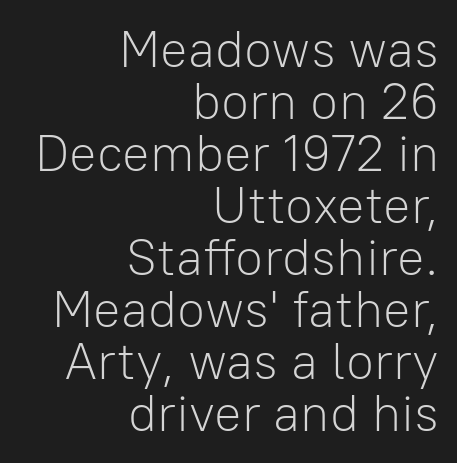
This is sans-serif lettering, the kind often seen on screens and signage. Each word holds together tightly as a unit, with standard inter-letter gaps. Caption: face not bold, strokes unweighted. In terms of leading, this rendering errs on the cramped side. Spacing verdict: proportional, widths tailored to each character. This is roman type, the default non-slanted kind.
